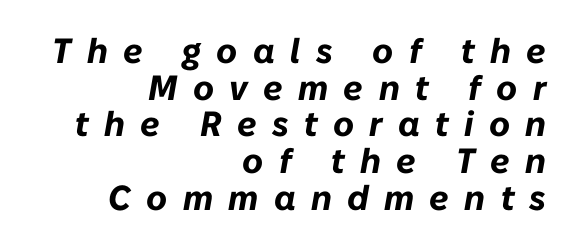
{"italic": "yes", "lean": "right", "slant_degrees": 10, "bold": "yes", "weight": "bold", "width": "normal", "stroke_contrast": "low", "x_height": "medium", "monospaced": "no", "underline": "no", "align": "right", "line_spacing": "tight", "line_spacing_ratio": 1.05, "letter_spacing": "wide", "letter_spacing_em": 0.44, "glyph_px": 35}
